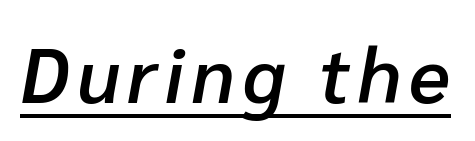
A fair bit of extra ink — the face is semibold, not bold. Proportional: the letters do not fall into vertical columns. In terms of posture, this sample is oblique. Notice how a bar underscores the lettering throughout.
